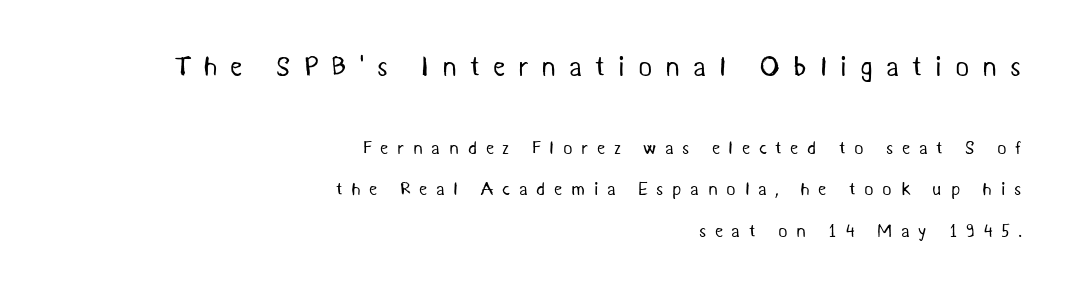
The image shows 27 px text type; set right-aligned, loose line spacing (2.33x), unusually wide letter spacing (+0.48 em), not underlined; the first (top) block is 1.5x larger.
